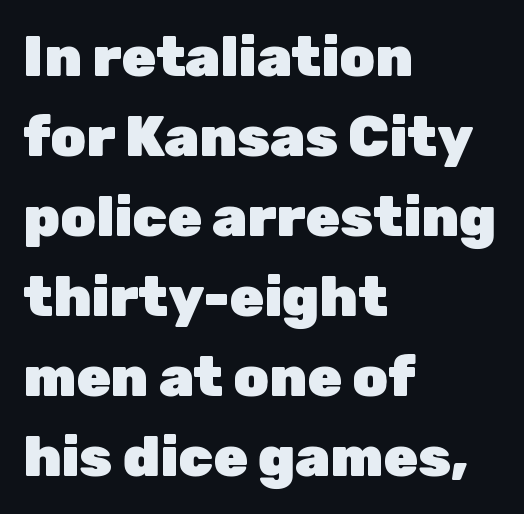
Q: Is the text bold? A: Yes.
Q: Is the text italic (slanted)? A: No, it is upright.
Q: Is the typeface a serif or a sans-serif typeface? A: Sans-serif.
Q: Is the text underlined? A: No.
Q: How is the paragraph aligned? A: Left-aligned.
Q: Is the spacing between letters normal or unusually wide? A: Normal.
Q: Is the spacing between lines tight, normal or loose? A: Normal.
Q: Width (condensed, normal, or wide)? A: Normal.
Q: Stroke contrast? A: Low.
Q: x-height? A: Medium.
Q: Monospaced? A: No.
